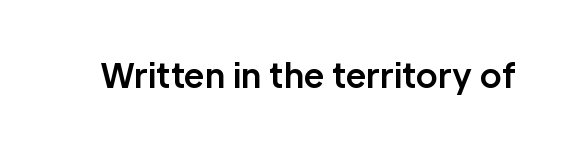
Q: Is the text bold? A: Yes.
Q: Is the text italic (slanted)? A: No, it is upright.
Q: Is the typeface a serif or a sans-serif typeface? A: Sans-serif.
Q: Is the text underlined? A: No.
Q: Is the spacing between letters normal or unusually wide? A: Normal.
Q: Width (condensed, normal, or wide)? A: Normal.
Q: Stroke contrast? A: Low.
Q: x-height? A: Medium.
Q: Monospaced? A: No.
